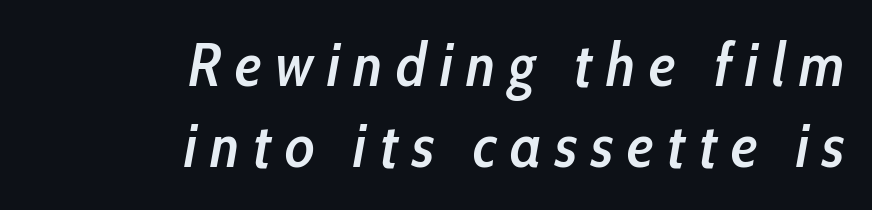
The image shows 61 px semibold, condensed type, italic (leaning right); set right-aligned, normal line spacing (1.32x), unusually wide letter spacing (+0.22 em), not underlined; low stroke contrast and a medium x-height.
